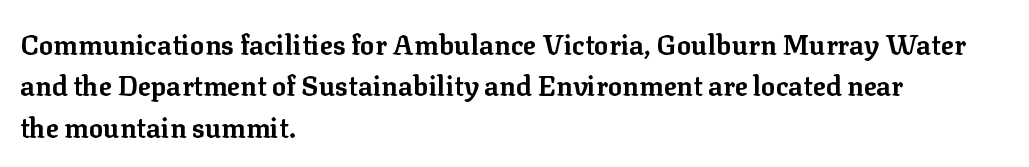
Q: Is the text bold? A: Yes.
Q: Is the text italic (slanted)? A: No, it is upright.
Q: Is the text underlined? A: No.
Q: How is the paragraph aligned? A: Left-aligned.
Q: Is the spacing between letters normal or unusually wide? A: Normal.
Q: Is the spacing between lines tight, normal or loose? A: Normal.
